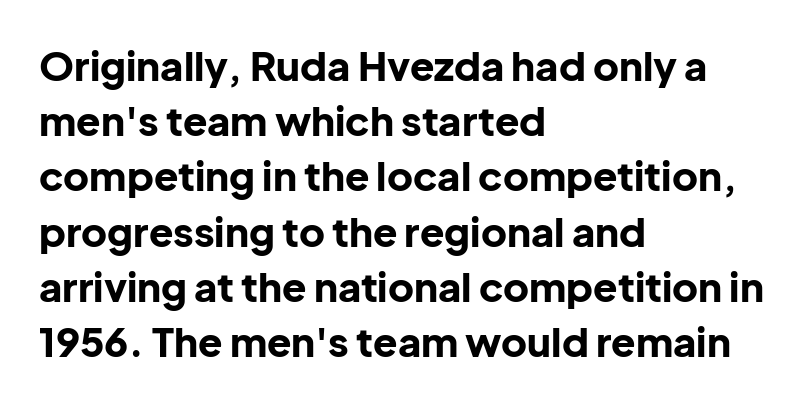
Q: Is the text bold? A: Yes.
Q: Is the text italic (slanted)? A: No, it is upright.
Q: Is the typeface a serif or a sans-serif typeface? A: Sans-serif.
Q: Is the text underlined? A: No.
Q: How is the paragraph aligned? A: Left-aligned.
Q: Is the spacing between letters normal or unusually wide? A: Normal.
Q: Is the spacing between lines tight, normal or loose? A: Normal.
Q: Width (condensed, normal, or wide)? A: Normal.
Q: Stroke contrast? A: Low.
Q: x-height? A: Medium.
Q: Monospaced? A: No.
